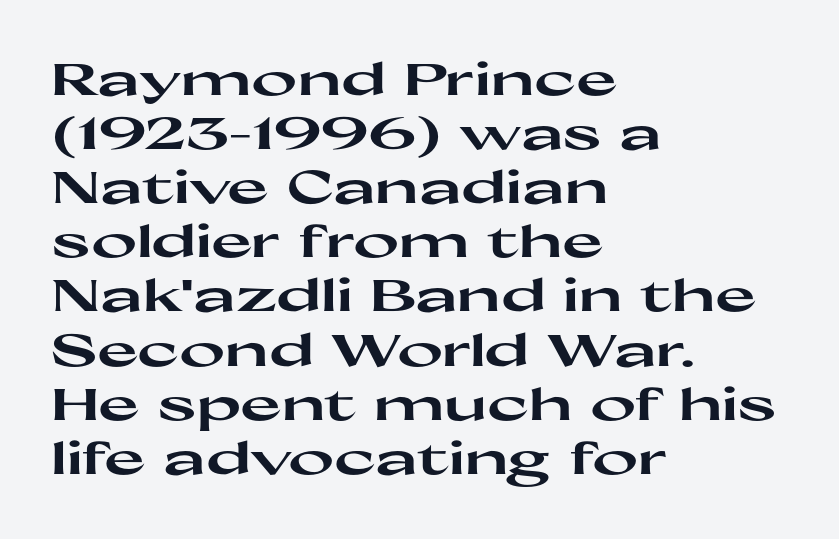
Q: Is the text bold? A: Yes.
Q: Is the text italic (slanted)? A: No, it is upright.
Q: Is the typeface a serif or a sans-serif typeface? A: Sans-serif.
Q: Is the text underlined? A: No.
Q: How is the paragraph aligned? A: Left-aligned.
Q: Is the spacing between letters normal or unusually wide? A: Normal.
Q: Width (condensed, normal, or wide)? A: Wide.
Q: Stroke contrast? A: High.
Q: x-height? A: Medium.
Q: Monospaced? A: No.
